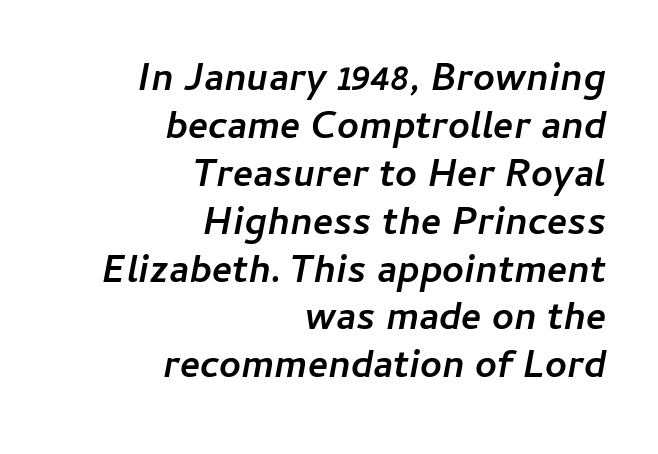
Compared with typical body copy, the letter spacing here is the same. Baseline-to-baseline distance is the conventional proportion of letter height. Weight: bold. Short and long lines alike share a common ending point at right. The rendering uses natural spacing where letterforms have individual widths. Type without underlining.
